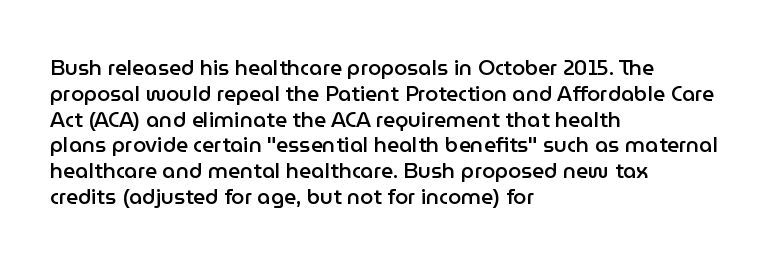
{"italic": "no", "bold": "semi", "underline": "no", "align": "left", "line_spacing_ratio": 1.23, "letter_spacing": "normal", "letter_spacing_em": 0.0, "glyph_px": 21}
